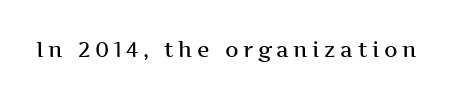
Q: Is the text bold? A: Semi-bold.
Q: Is the text italic (slanted)? A: No, it is upright.
Q: Is the text underlined? A: No.
Q: Is the spacing between letters normal or unusually wide? A: Unusually wide.
